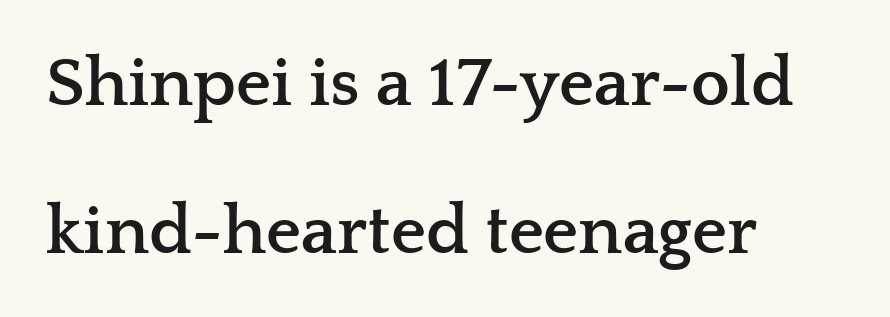
{"serif": "yes", "italic": "no", "bold": "yes", "weight": "semibold", "width": "wide", "stroke_contrast": "low", "x_height": "medium", "monospaced": "no", "underline": "no", "align": "left", "line_spacing": "loose", "line_spacing_ratio": 2.14, "letter_spacing": "normal", "letter_spacing_em": 0.0, "glyph_px": 69}
